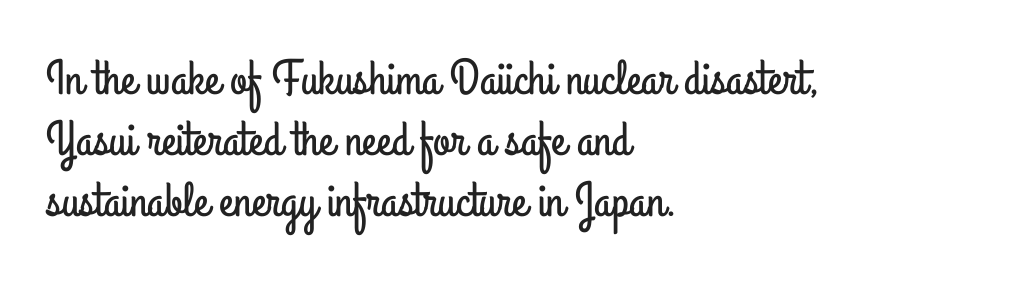
The image shows 49 px condensed sans-serif type, upright; set left-aligned, normal line spacing (1.25x), normal letter spacing, not underlined; low stroke contrast and a small x-height.
